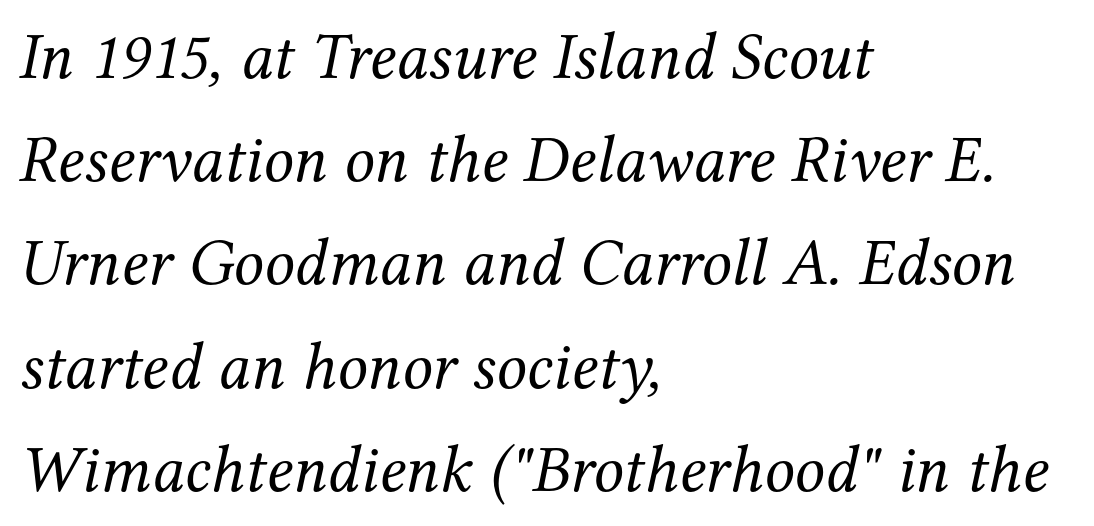
Note the varied advance widths — an 'i' is clearly narrower than an 'm'. Typographically, this falls in the serif category. Any mark beneath the type? The region is blank. The leading is moderate, giving the passage an even texture. Notice how the passage keeps a crisp vertical edge on the left only. Posture: slanted.
